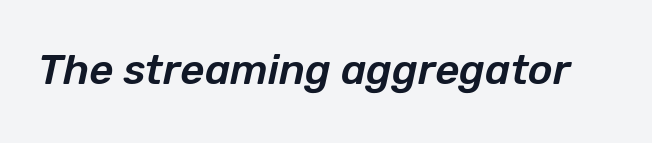
Plain, unruled lines of type. A typesetter would mark this as italic. The passage shown is typed in a proportional face where columns would drift. Each word holds together tightly as a unit, with standard inter-letter gaps.
